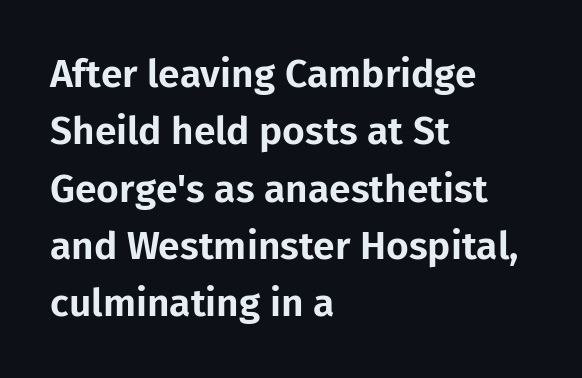
Unlike a traditional serif, this face leaves its strokes unadorned. Does the lettering tilt? It doesn't — this is upright. Is the block centered? No — it sits flush against the left margin. The foot of each line stays bare and open. Reading down the column, the eye jumps a familiar distance to each next line. Tracking value appears to be zero — textbook default spacing.
